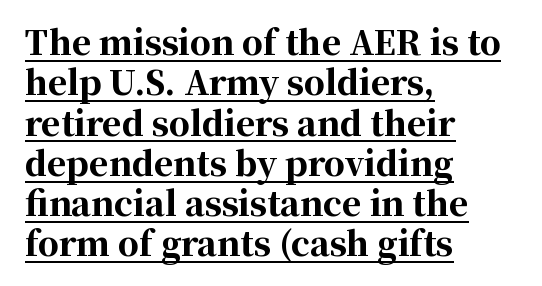
{"serif": "yes", "italic": "no", "bold": "yes", "weight": "bold", "width": "normal", "stroke_contrast": "high", "x_height": "medium", "monospaced": "no", "underline": "yes", "align": "left", "line_spacing_ratio": 1.22, "letter_spacing": "normal", "letter_spacing_em": 0.0, "glyph_px": 33}
